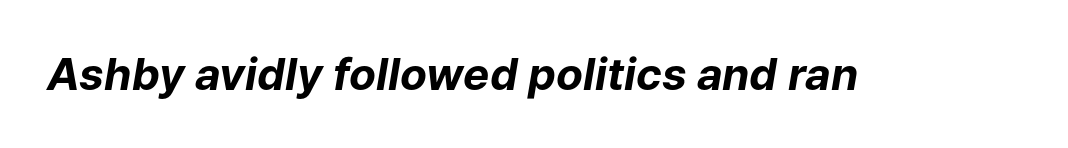
{"italic": "yes", "lean": "right", "slant_degrees": 9, "bold": "yes", "weight": "bold", "width": "normal", "stroke_contrast": "low", "x_height": "medium", "monospaced": "no", "underline": "no", "letter_spacing": "normal", "letter_spacing_em": 0.0, "glyph_px": 44}
